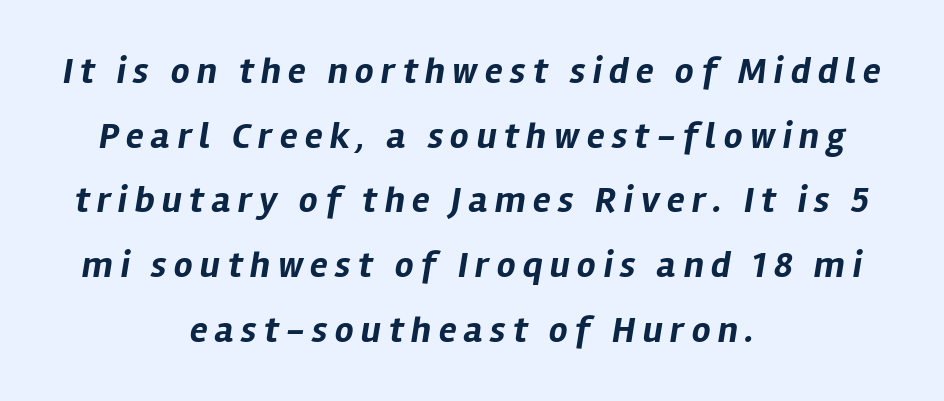
The image shows 37 px bold type, italic (leaning right); set centered, line spacing 1.75x, unusually wide letter spacing (+0.2 em), not underlined; low stroke contrast and a medium x-height.
